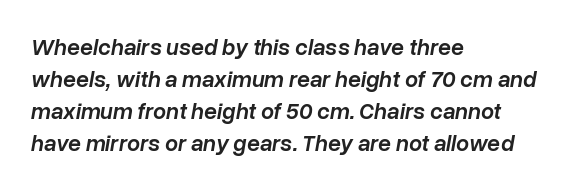
Compared with a centered layout, this one pins lines to the left instead. Emphasis-style slanted type is in use. Normally led — the rows are evenly, conventionally spaced. Has an underline been added? It has not.
